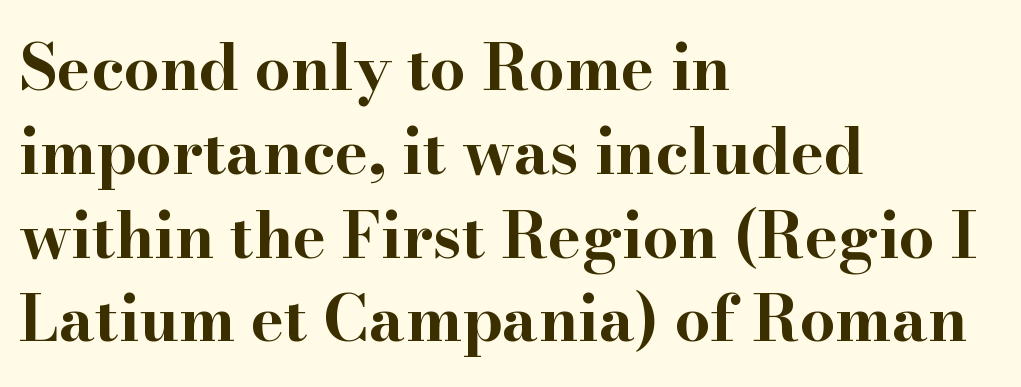
Q: Is the text bold? A: Yes.
Q: Is the text italic (slanted)? A: No, it is upright.
Q: Is the typeface a serif or a sans-serif typeface? A: Serif.
Q: Is the text underlined? A: No.
Q: How is the paragraph aligned? A: Left-aligned.
Q: Is the spacing between letters normal or unusually wide? A: Normal.
Q: Is the spacing between lines tight, normal or loose? A: Normal.
Q: Width (condensed, normal, or wide)? A: Wide.
Q: Stroke contrast? A: High.
Q: x-height? A: Small.
Q: Monospaced? A: No.
